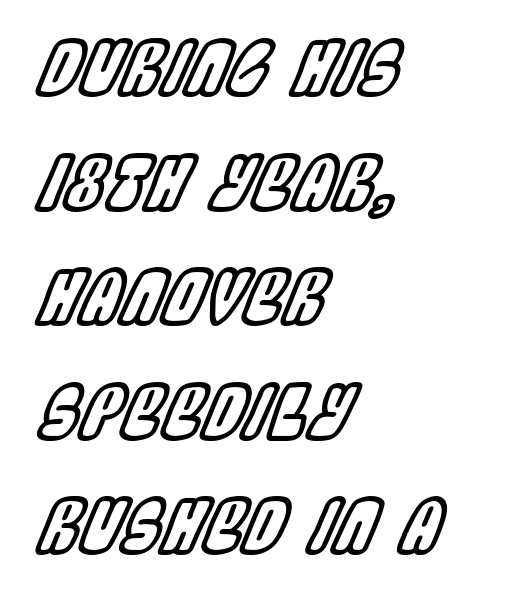
Q: Is the text italic (slanted)? A: Yes, it leans right by about 22 degrees.
Q: Is the text underlined? A: No.
Q: How is the paragraph aligned? A: Left-aligned.
Q: Is the spacing between letters normal or unusually wide? A: Normal.
Q: Is the spacing between lines tight, normal or loose? A: Normal.
Q: Width (condensed, normal, or wide)? A: Condensed.
Q: x-height? A: Large.
Q: Monospaced? A: No.
